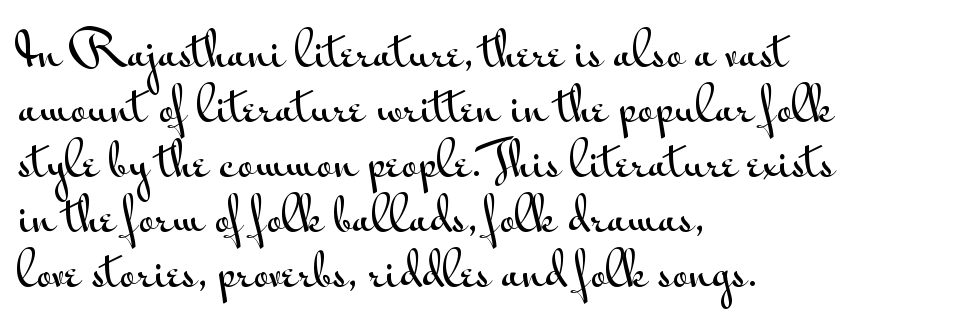
{"serif": "no", "width": "wide", "stroke_contrast": "medium", "x_height": "small", "monospaced": "no", "underline": "no", "align": "left", "line_spacing_ratio": 1.22, "letter_spacing": "normal", "letter_spacing_em": 0.0, "glyph_px": 45}
